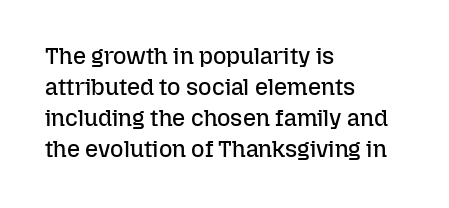
The image shows 23 px text type, upright; set left-aligned, normal line spacing (1.35x), normal letter spacing, not underlined.
